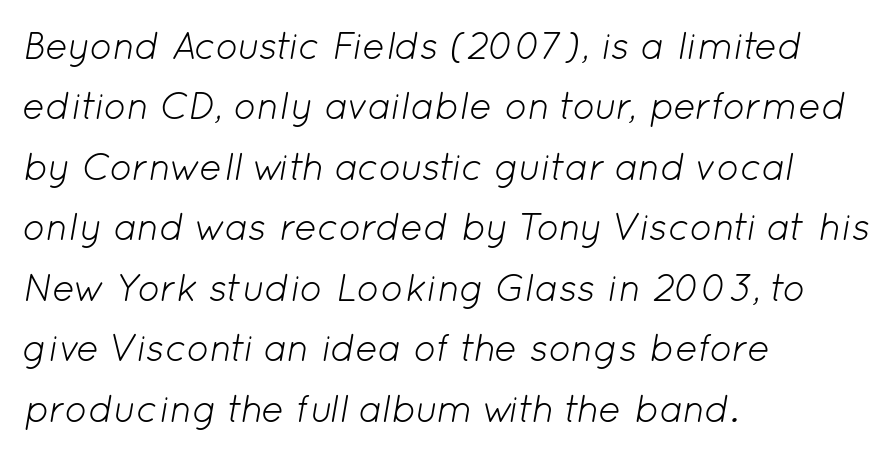
The passage shown is not underscored anywhere. Caption: standard tracking, unaltered. A typesetter would mark this as italic. Casual observation: everything's shoved over to the left. Does the leading feel generous? No, just average.
